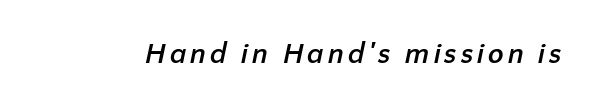
Q: Is the text bold? A: Yes.
Q: Is the typeface a serif or a sans-serif typeface? A: Sans-serif.
Q: Is the text underlined? A: No.
Q: Width (condensed, normal, or wide)? A: Normal.
Q: Stroke contrast? A: Low.
Q: x-height? A: Medium.
Q: Monospaced? A: No.
